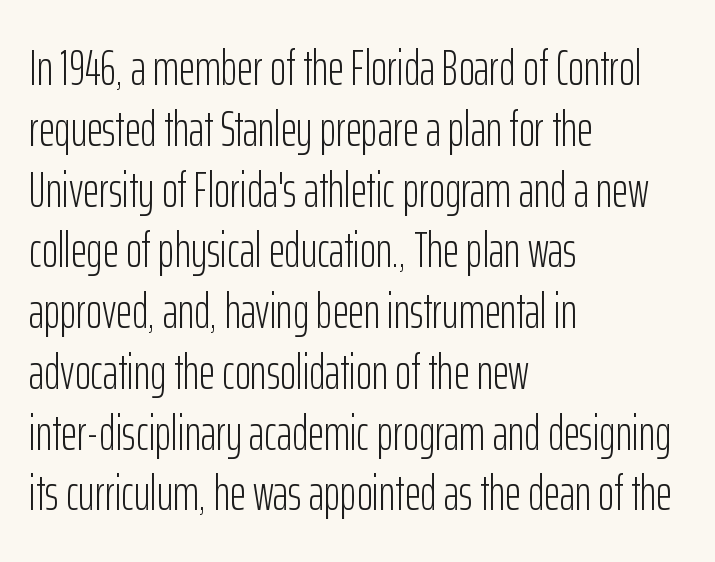
The image shows 49 px light, condensed sans-serif type, upright; set left-aligned, line spacing 1.24x, normal letter spacing, not underlined; low stroke contrast and a medium x-height.
